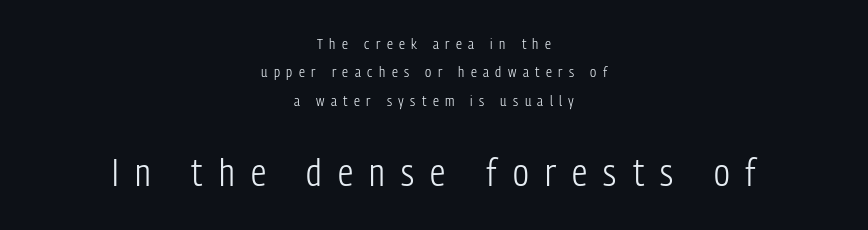
The image shows 38 px light, condensed sans-serif type, upright; set centered, line spacing 1.89x, unusually wide letter spacing (+0.43 em), not underlined; the second (bottom) block is 2.53x larger; low stroke contrast and a medium x-height.
